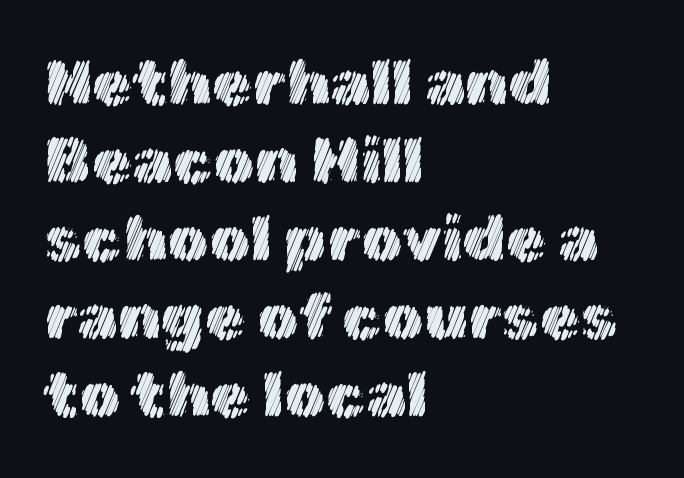
The image shows 65 px text type, upright; set left-aligned, line spacing 1.2x, normal letter spacing, not underlined; a medium x-height.
